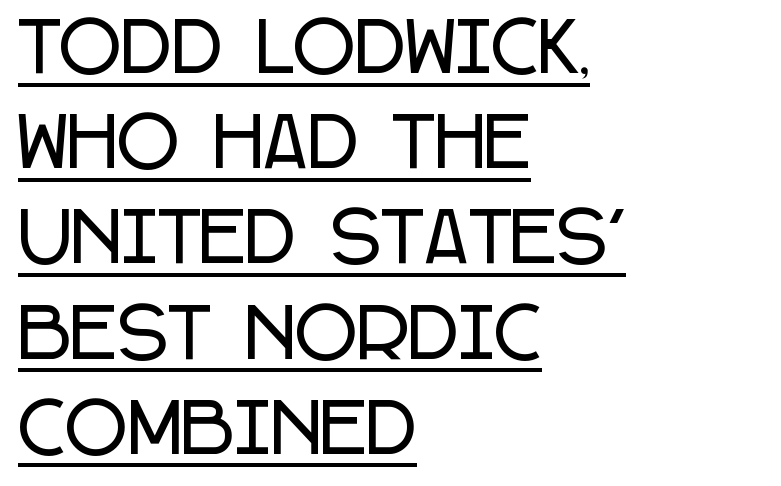
Q: Is the text italic (slanted)? A: No, it is upright.
Q: Is the typeface a serif or a sans-serif typeface? A: Sans-serif.
Q: Is the text underlined? A: Yes.
Q: How is the paragraph aligned? A: Left-aligned.
Q: Is the spacing between letters normal or unusually wide? A: Normal.
Q: Is the spacing between lines tight, normal or loose? A: Normal.
Q: Width (condensed, normal, or wide)? A: Condensed.
Q: Stroke contrast? A: Low.
Q: x-height? A: Large.
Q: Monospaced? A: No.
